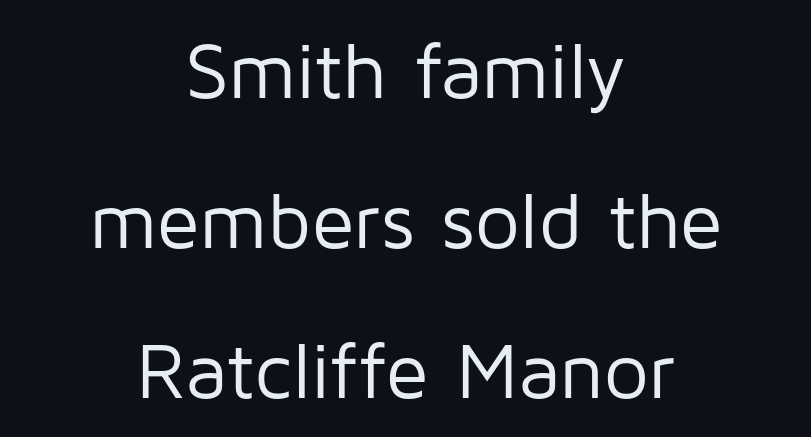
The image shows 79 px regular-weight sans-serif type, upright; set centered, loose line spacing (1.9x), normal letter spacing, not underlined; low stroke contrast and a medium x-height.
